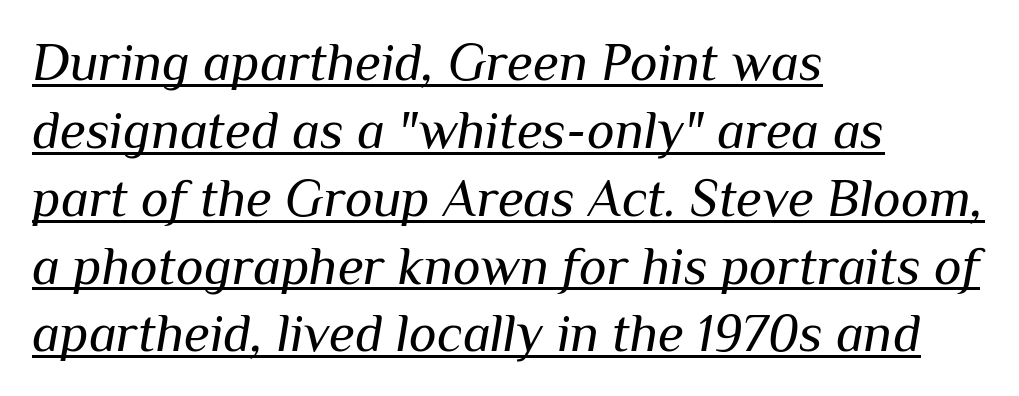
The image shows 53 px regular-weight type, italic (leaning right); set left-aligned, normal line spacing (1.28x), normal letter spacing, underlined; medium stroke contrast and a medium x-height.
